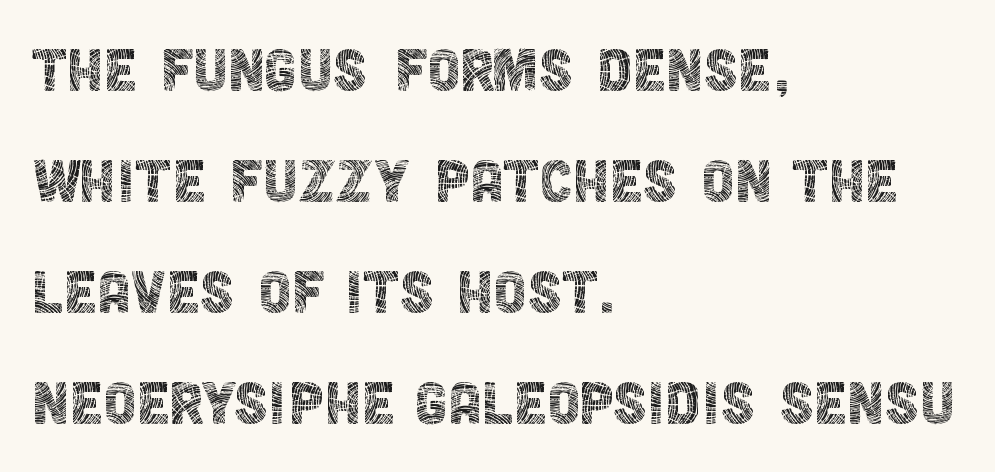
Q: Is the text bold? A: No.
Q: Is the text italic (slanted)? A: No, it is upright.
Q: Is the typeface a serif or a sans-serif typeface? A: Sans-serif.
Q: Is the text underlined? A: No.
Q: How is the paragraph aligned? A: Left-aligned.
Q: Is the spacing between letters normal or unusually wide? A: Normal.
Q: Is the spacing between lines tight, normal or loose? A: Normal.
Q: Width (condensed, normal, or wide)? A: Condensed.
Q: x-height? A: Large.
Q: Monospaced? A: No.
